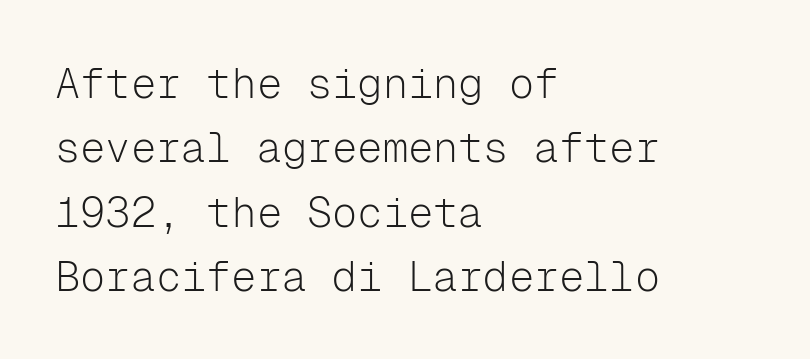
Fixed-width glyphs throughout — classic coding-font behaviour. You can tell it's not italic because the verticals are truly vertical. Plain, unruled lines of type. Regarding leading, the lines here are spaced in the standard way. Regarding serifs, this sample does without them.
